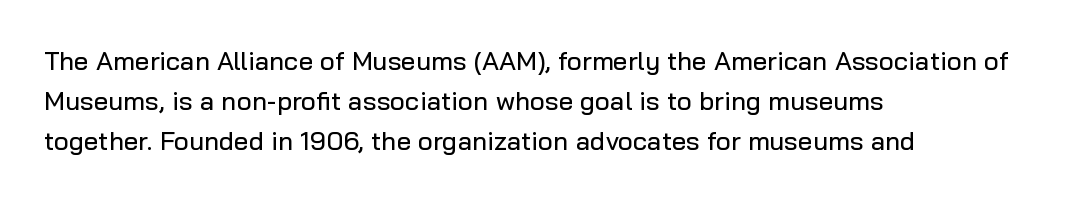
How would I describe the line gaps? Plain and ordinary. Does extra space separate the letters? No, they use regular spacing. These lines stack with their left ends in a neat column. Underlining? Definitely not there. Quick note: not italic, upright.
